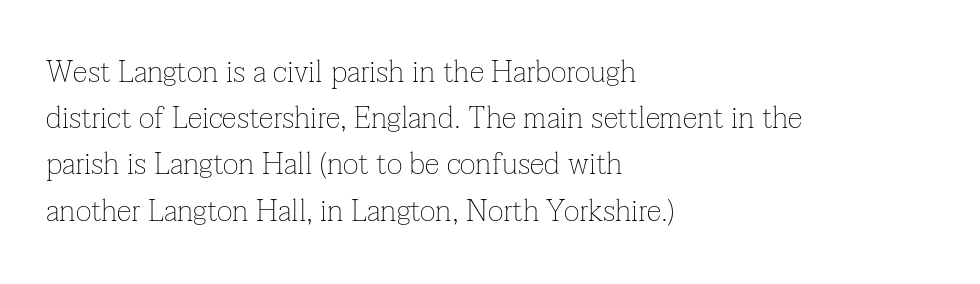
Q: Is the text bold? A: No.
Q: Is the text italic (slanted)? A: No, it is upright.
Q: Is the typeface a serif or a sans-serif typeface? A: Serif.
Q: Is the text underlined? A: No.
Q: How is the paragraph aligned? A: Left-aligned.
Q: Is the spacing between letters normal or unusually wide? A: Normal.
Q: Is the spacing between lines tight, normal or loose? A: Normal.
Q: Width (condensed, normal, or wide)? A: Normal.
Q: Stroke contrast? A: Low.
Q: x-height? A: Medium.
Q: Monospaced? A: No.
